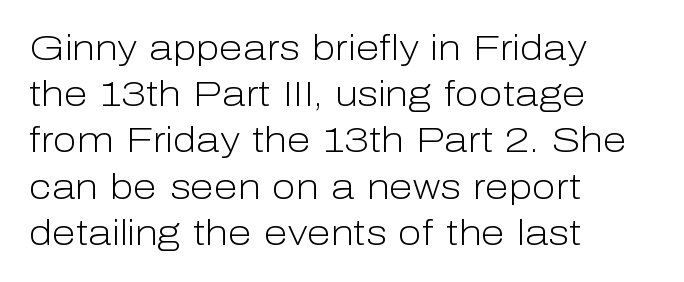
{"serif": "no", "italic": "no", "bold": "no", "weight": "light", "width": "normal", "stroke_contrast": "low", "x_height": "medium", "monospaced": "no", "underline": "no", "align": "left", "line_spacing": "normal", "line_spacing_ratio": 1.32, "letter_spacing": "normal", "letter_spacing_em": 0.0, "glyph_px": 35}
